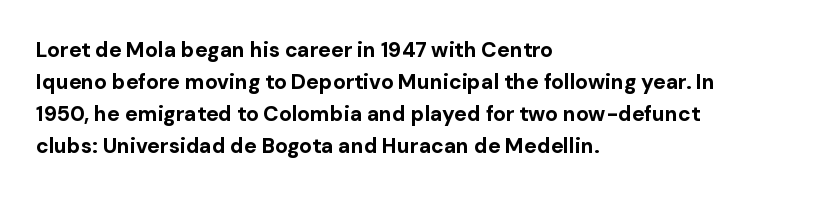
Tracking value appears to be zero — textbook default spacing. Is the type bold? Yes — the strokes are clearly thick and heavy. The block of text has a typical density, with ordinary space between rows. The rag falls on the right side of this text block. Words float on clear page, feet unadorned.
